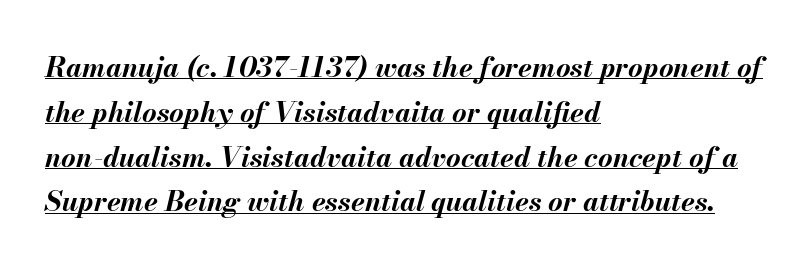
Q: Is the text bold? A: Yes.
Q: Is the text italic (slanted)? A: Yes, it leans right by about 13 degrees.
Q: Is the text underlined? A: Yes.
Q: How is the paragraph aligned? A: Left-aligned.
Q: Is the spacing between letters normal or unusually wide? A: Normal.
Q: Is the spacing between lines tight, normal or loose? A: Normal.
Q: Width (condensed, normal, or wide)? A: Normal.
Q: Stroke contrast? A: Medium.
Q: x-height? A: Small.
Q: Monospaced? A: No.
